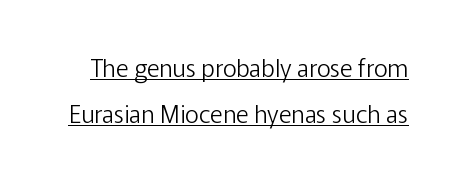
Q: Is the text bold? A: No.
Q: Is the text italic (slanted)? A: No, it is upright.
Q: Is the text underlined? A: Yes.
Q: Is the spacing between letters normal or unusually wide? A: Normal.
Q: Is the spacing between lines tight, normal or loose? A: Loose.
